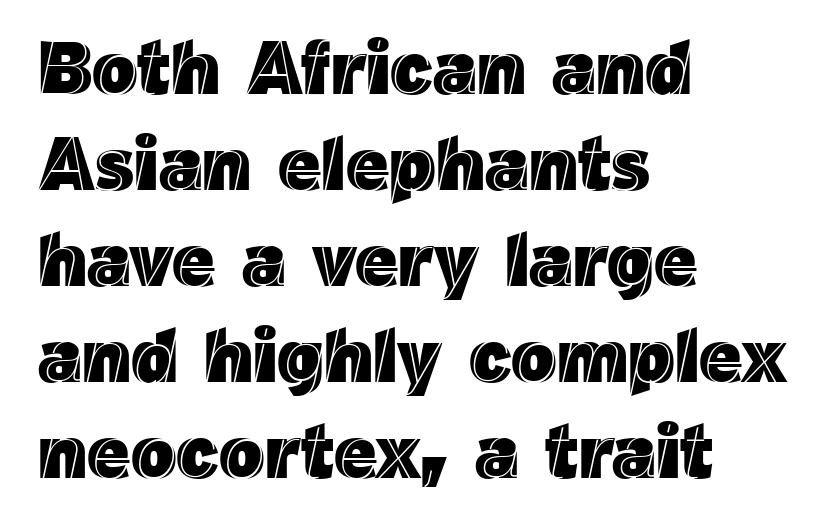
Q: Is the text italic (slanted)? A: No, it is upright.
Q: Is the text underlined? A: No.
Q: How is the paragraph aligned? A: Left-aligned.
Q: Is the spacing between letters normal or unusually wide? A: Normal.
Q: Is the spacing between lines tight, normal or loose? A: Normal.
Q: Width (condensed, normal, or wide)? A: Normal.
Q: x-height? A: Medium.
Q: Monospaced? A: No.
